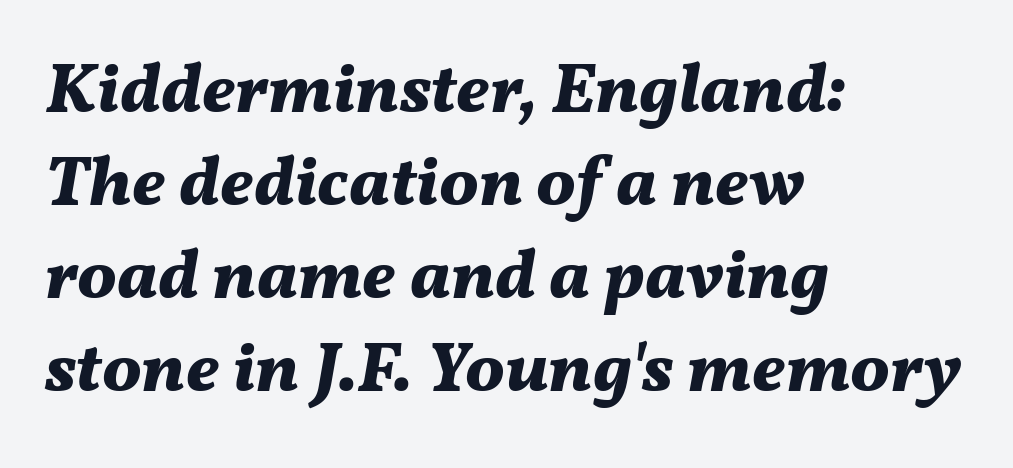
Q: Is the text bold? A: Yes.
Q: Is the text italic (slanted)? A: Yes, it leans right by about 11 degrees.
Q: Is the text underlined? A: No.
Q: How is the paragraph aligned? A: Left-aligned.
Q: Is the spacing between letters normal or unusually wide? A: Normal.
Q: Is the spacing between lines tight, normal or loose? A: Normal.
Q: Width (condensed, normal, or wide)? A: Normal.
Q: Stroke contrast? A: Medium.
Q: x-height? A: Medium.
Q: Monospaced? A: No.
